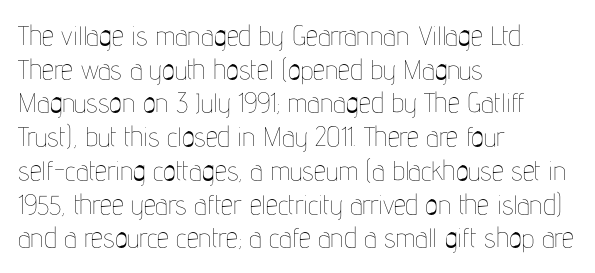
Whoever set this chose a conventional vertical rhythm. Each stroke keeps to a modest, everyday thickness or less. Is there any slant? The stems are plumb. Any mark beneath the type? The region is blank. Horizontal alignment here is leftward, the default for most running prose.
